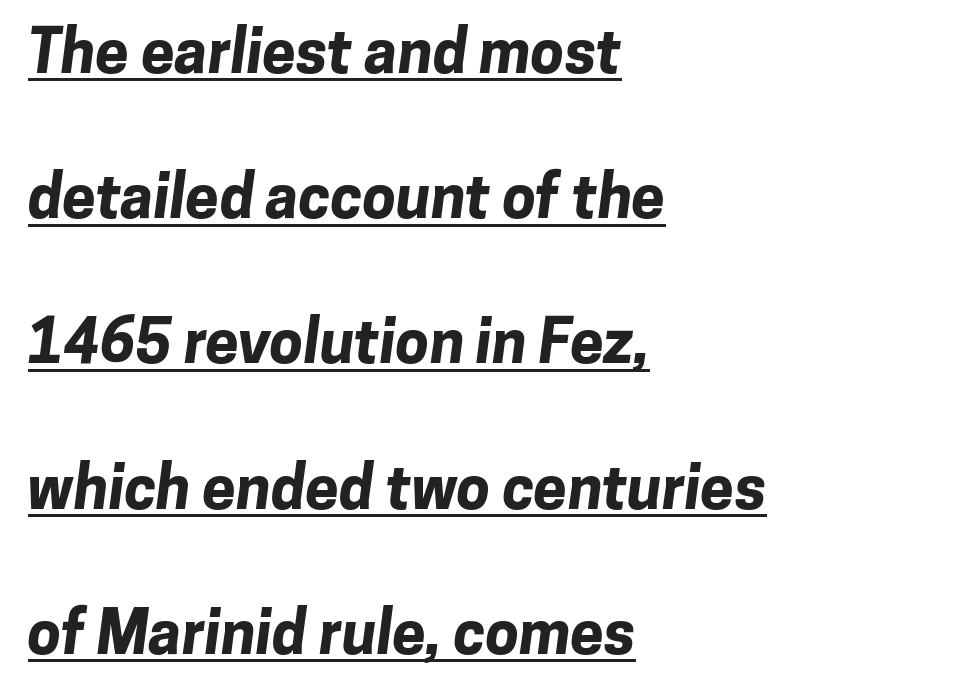
Q: Is the text bold? A: Yes.
Q: Is the typeface a serif or a sans-serif typeface? A: Sans-serif.
Q: Is the text underlined? A: Yes.
Q: How is the paragraph aligned? A: Left-aligned.
Q: Is the spacing between letters normal or unusually wide? A: Normal.
Q: Is the spacing between lines tight, normal or loose? A: Loose.
Q: Width (condensed, normal, or wide)? A: Normal.
Q: Stroke contrast? A: Low.
Q: x-height? A: Medium.
Q: Monospaced? A: No.
